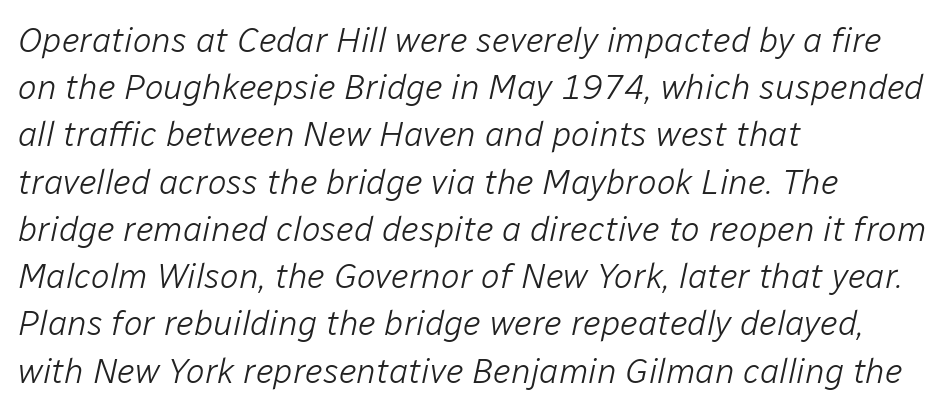
Each letter keeps its own natural width here, so spacing adapts to shape. There's an unmistakable incline to the writing here. Each word holds together tightly as a unit, with standard inter-letter gaps. This is not heavy type; no bold has been used. The paragraph shown leans on its left margin. A bare baseline throughout the passage.
